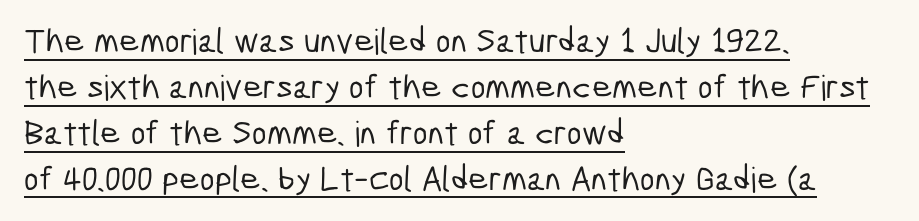
{"serif": "no", "width": "condensed", "stroke_contrast": "low", "x_height": "medium", "monospaced": "no", "underline": "yes", "align": "left", "line_spacing": "normal", "line_spacing_ratio": 1.31, "letter_spacing": "normal", "letter_spacing_em": 0.0, "glyph_px": 35}
